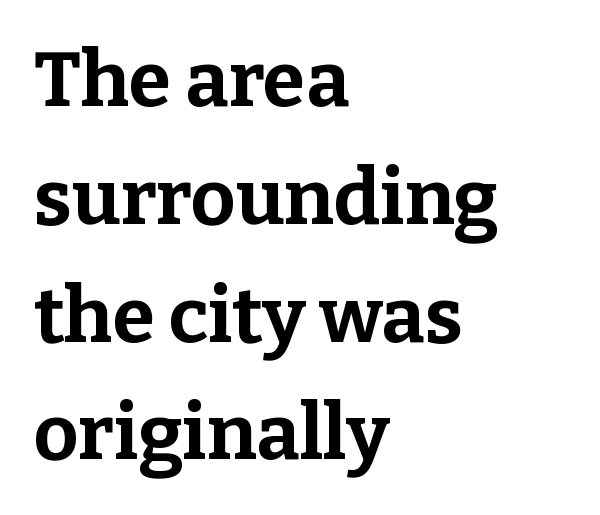
Regarding leading, the lines here are spaced in the standard way. The axis of the letterforms is exactly vertical. Line beginnings align vertically; line endings do not. The passage shown is typed in a proportional face where columns would drift. Chunky letters — that's bold for sure.
